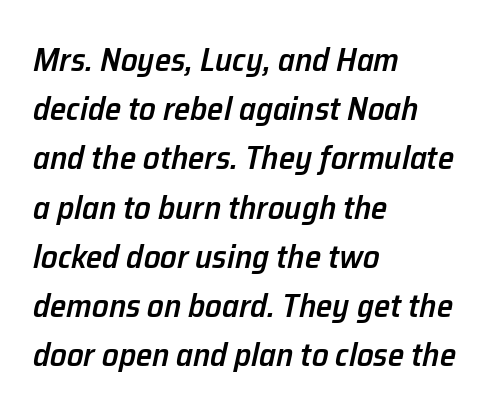
{"italic": "yes", "lean": "right", "slant_degrees": 12, "bold": "semi", "weight": "semibold", "width": "normal", "stroke_contrast": "low", "x_height": "medium", "monospaced": "no", "underline": "no", "align": "left", "line_spacing": "normal", "line_spacing_ratio": 1.49, "letter_spacing": "normal", "letter_spacing_em": 0.0, "glyph_px": 33}
